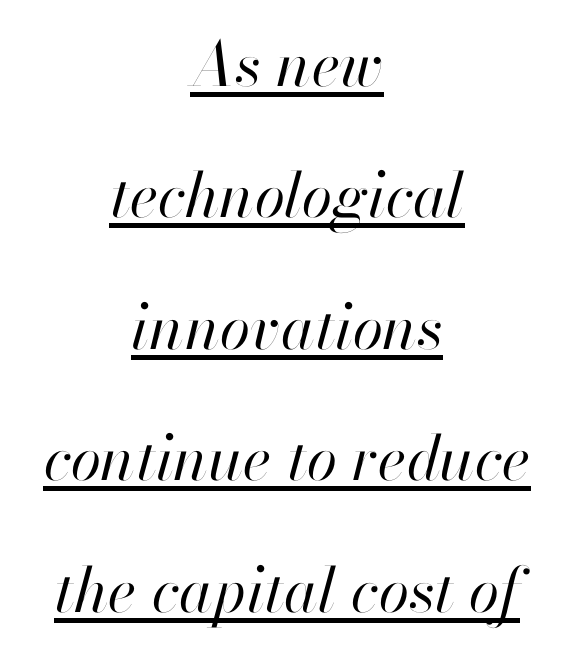
Q: Is the text bold? A: No.
Q: Is the text italic (slanted)? A: Yes, it leans right by about 13 degrees.
Q: Is the text underlined? A: Yes.
Q: How is the paragraph aligned? A: Centered.
Q: Is the spacing between letters normal or unusually wide? A: Normal.
Q: Is the spacing between lines tight, normal or loose? A: Loose.
Q: Width (condensed, normal, or wide)? A: Normal.
Q: Stroke contrast? A: High.
Q: x-height? A: Small.
Q: Monospaced? A: No.
